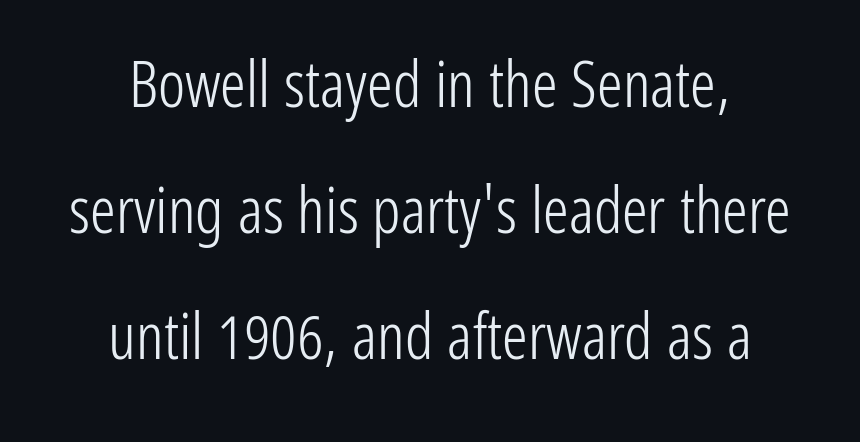
The line-height multiplier appears high, well above default. Italic? Not at all — the glyphs are vertical. Summary of weight: not heavy and not bold. Type without underlining.
